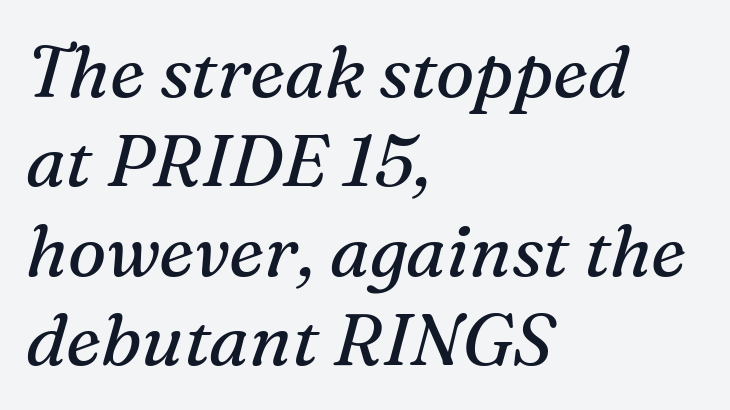
Descenders are the only things crossing below the line. Emphasis-style slanted type is in use. Does the copy run flush right? No — it runs flush left. Note: serifs present on the glyphs. Students, note that the glyphs here touch the page at normal intervals.
